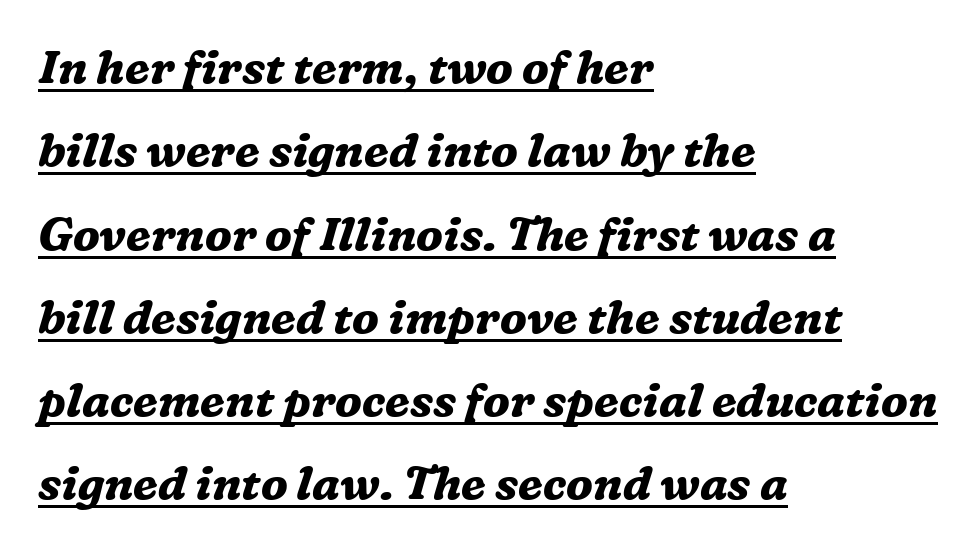
In CSS terms this would be text-align: left. The whole block is typeset with a tilt. A typesetter would label this face a serif. This sample has the flowing, uneven cadence of proportional lettering.
